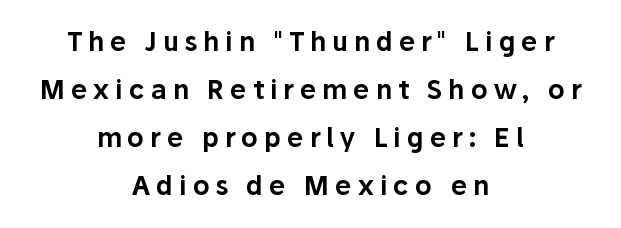
{"italic": "no", "underline": "no", "align": "center", "line_spacing_ratio": 1.85, "letter_spacing": "wide", "letter_spacing_em": 0.23, "glyph_px": 26}
